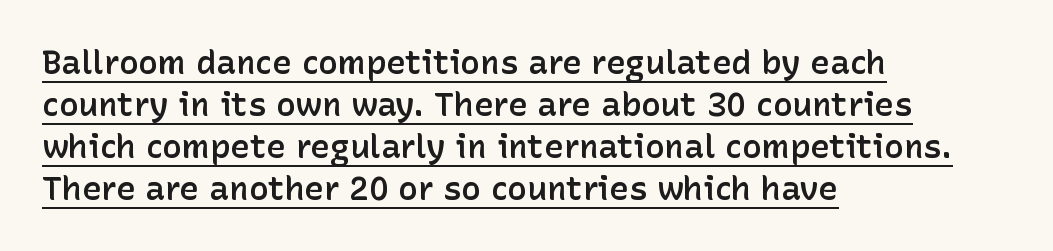
Q: Is the text bold? A: Semi-bold.
Q: Is the text italic (slanted)? A: No, it is upright.
Q: Is the typeface a serif or a sans-serif typeface? A: Sans-serif.
Q: Is the text underlined? A: Yes.
Q: How is the paragraph aligned? A: Left-aligned.
Q: Is the spacing between letters normal or unusually wide? A: Normal.
Q: Is the spacing between lines tight, normal or loose? A: Normal.
Q: Width (condensed, normal, or wide)? A: Normal.
Q: Stroke contrast? A: Low.
Q: x-height? A: Medium.
Q: Monospaced? A: No.
